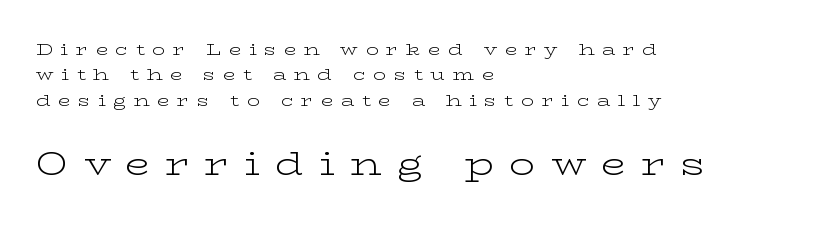
The image shows 32 px light, wide serif type, upright; set left-aligned, normal line spacing (1.59x), unusually wide letter spacing (+0.48 em), not underlined; the second (bottom) block is 2.0x larger; low stroke contrast and a medium x-height.
